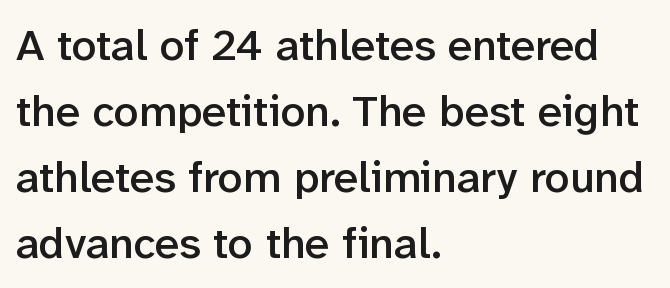
Check where the strokes stop: nothing finishes them off — pure sans. Reading down the block, your eye returns to a fixed left position each line. Do the characters align in a grid? No, the font is proportional. The passage shown is not underscored anywhere.
